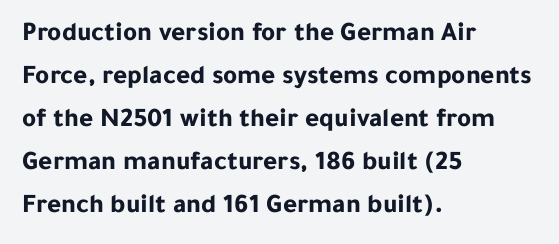
The image shows 27 px bold type, upright; set left-aligned, normal line spacing (1.59x), normal letter spacing, not underlined.
